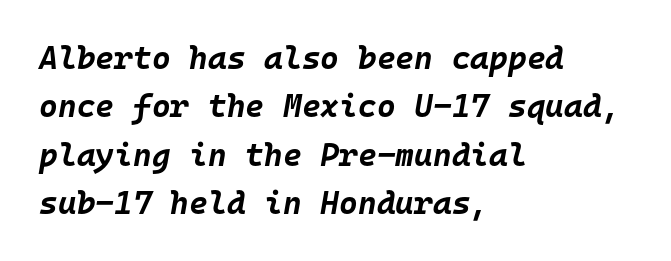
The passage shown has conventional tracking throughout. You can tell it's italic because the verticals aren't actually vertical. Every row of glyphs begins at an identical x-position on the left. Notice how thick the strokes are: this is what a full bold looks like. Plain, unruled lines of type. The rows are spaced the way most documents space them.
